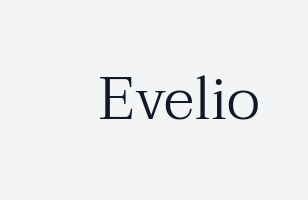
Just letters on the line, the space beneath them empty. You can tell from the footed stems that serif type was used. Each letter keeps its own natural width here, so spacing adapts to shape. In terms of letterspacing, this is plain default setting. The type sits square on the baseline with zero lean.
